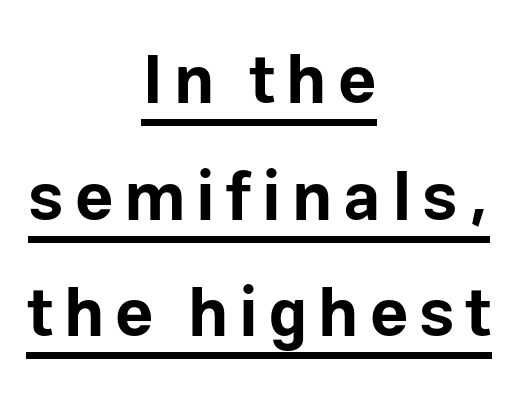
The image shows 67 px bold sans-serif type, upright; set centered, line spacing 1.74x, underlined; low stroke contrast and a medium x-height.
